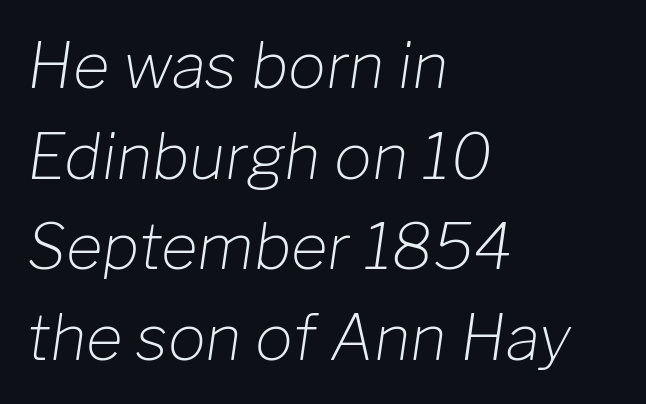
The image shows 63 px light type, italic (leaning right); set left-aligned, normal line spacing (1.44x), normal letter spacing, not underlined; low stroke contrast and a medium x-height.
